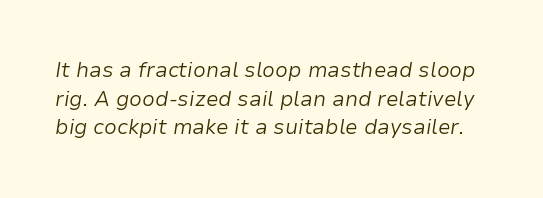
{"italic": "yes", "lean": "right", "slant_degrees": 9, "bold": "no", "underline": "no", "line_spacing": "normal", "line_spacing_ratio": 1.36, "letter_spacing": "normal", "letter_spacing_em": 0.0, "glyph_px": 21}
